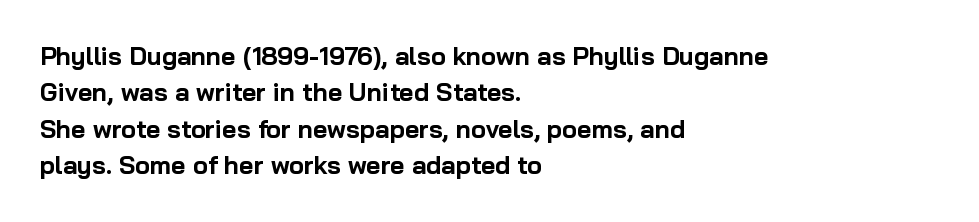
The letters are bold, with thick, heavy strokes. If you measured baseline to baseline, you'd find a middling distance. Posture: straight, roman, zero tilt. No word sits above an underline.
